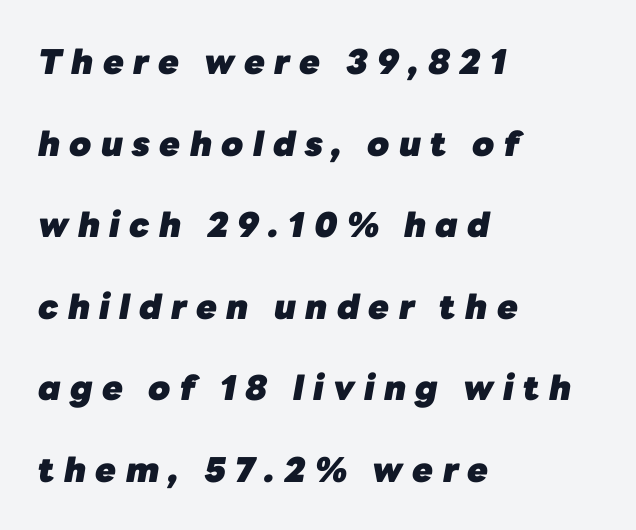
Q: Is the text bold? A: Yes.
Q: Is the text italic (slanted)? A: Yes, it leans right by about 10 degrees.
Q: Is the text underlined? A: No.
Q: How is the paragraph aligned? A: Left-aligned.
Q: Is the spacing between letters normal or unusually wide? A: Unusually wide.
Q: Is the spacing between lines tight, normal or loose? A: Loose.
Q: Width (condensed, normal, or wide)? A: Normal.
Q: Stroke contrast? A: Low.
Q: x-height? A: Medium.
Q: Monospaced? A: No.
